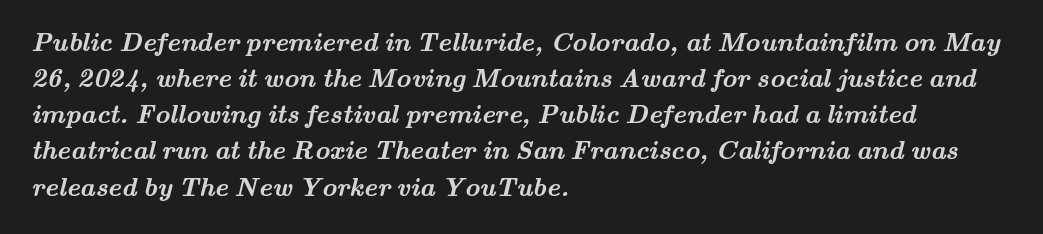
Q: Is the text bold? A: Yes.
Q: Is the text underlined? A: No.
Q: How is the paragraph aligned? A: Left-aligned.
Q: Is the spacing between letters normal or unusually wide? A: Normal.
Q: Is the spacing between lines tight, normal or loose? A: Normal.
